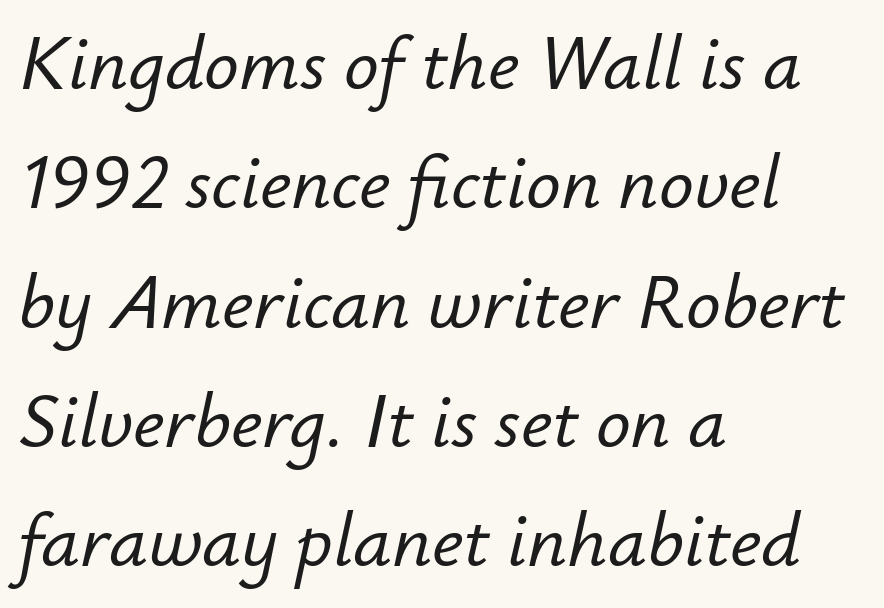
Underline: absent. Successive baselines arrive at the customary interval. Characters are canted at an angle relative to the baseline's perpendicular. These lines are rendered in a variable-pitch font.
